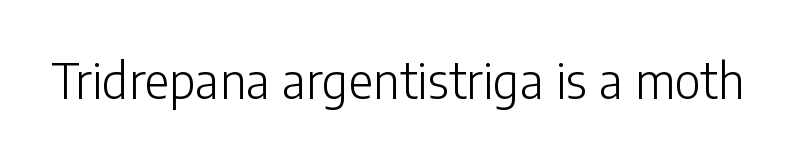
The image shows 48 px light sans-serif type, upright; set normal letter spacing, not underlined; low stroke contrast and a medium x-height.
